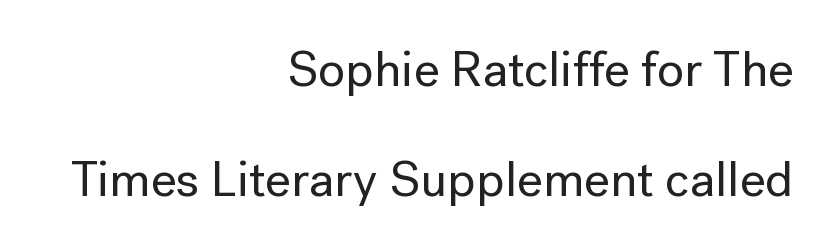
{"serif": "no", "italic": "no", "width": "normal", "stroke_contrast": "low", "x_height": "medium", "monospaced": "no", "underline": "no", "align": "right", "line_spacing": "loose", "line_spacing_ratio": 2.2, "letter_spacing": "normal", "letter_spacing_em": 0.0, "glyph_px": 50}
